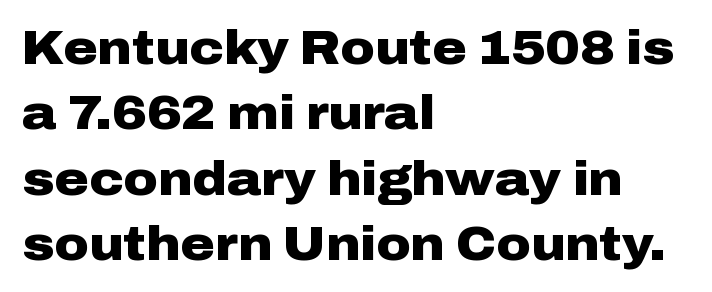
The image shows 47 px heavy, wide sans-serif type, upright; set left-aligned, normal line spacing (1.39x), normal letter spacing, not underlined; low stroke contrast and a medium x-height.
